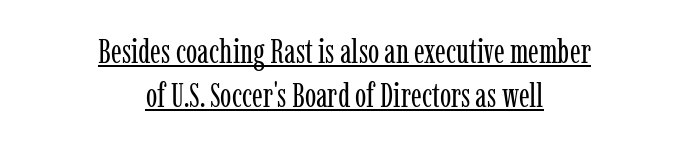
{"serif": "yes", "italic": "no", "bold": "no", "weight": "regular", "width": "condensed", "stroke_contrast": "low", "x_height": "medium", "monospaced": "no", "underline": "yes", "align": "center", "line_spacing": "normal", "line_spacing_ratio": 1.3, "letter_spacing": "normal", "letter_spacing_em": 0.0, "glyph_px": 34}
